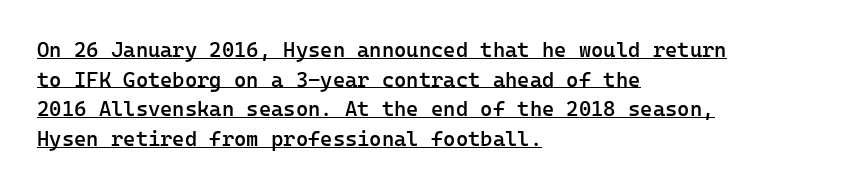
Q: Is the text bold? A: Semi-bold.
Q: Is the text italic (slanted)? A: No, it is upright.
Q: Is the text underlined? A: Yes.
Q: How is the paragraph aligned? A: Left-aligned.
Q: Is the spacing between letters normal or unusually wide? A: Normal.
Q: Is the spacing between lines tight, normal or loose? A: Normal.
